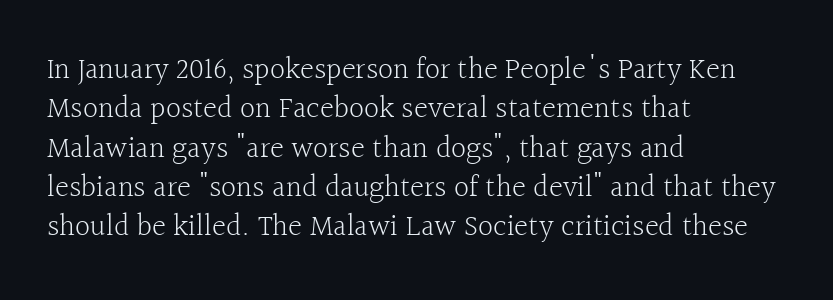
{"serif": "yes", "italic": "no", "bold": "no", "weight": "light", "width": "normal", "x_height": "medium", "monospaced": "no", "underline": "no", "align": "left", "line_spacing": "normal", "line_spacing_ratio": 1.31, "letter_spacing": "normal", "letter_spacing_em": 0.0, "glyph_px": 30}
